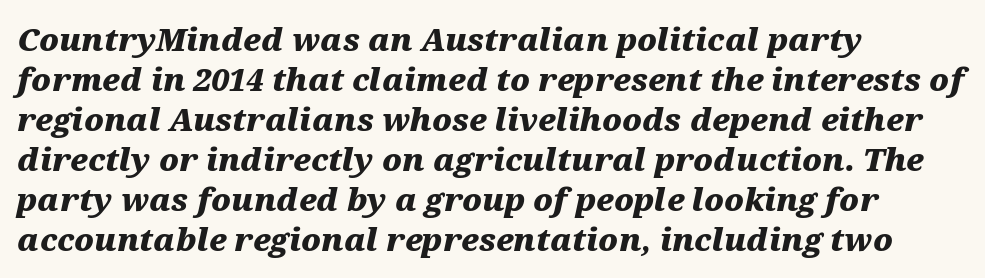
The image shows 31 px heavy, wide type, italic (leaning right); set left-aligned, normal line spacing (1.29x), normal letter spacing, not underlined; medium stroke contrast and a medium x-height.
